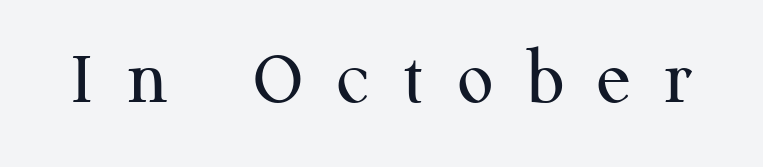
Letters have the restrained weight of plain body copy at most. Think of a printed novel: that variable character pitch is what you see here. Rule under the text: the space is simply empty. Look at the tracking — it's clearly loosened, letters drifting apart. Posture: straight, roman, zero tilt. Stroke terminals: seriffed.
